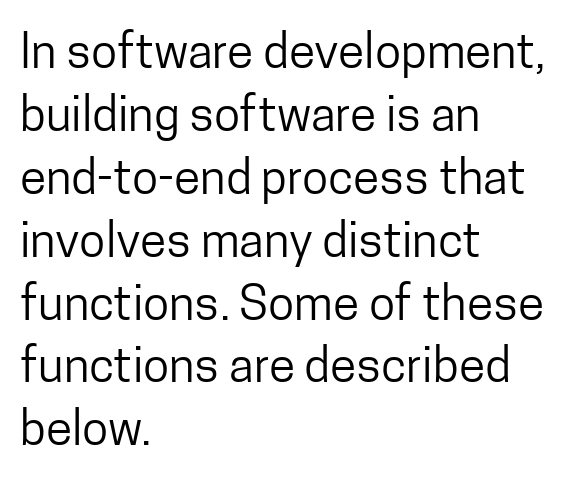
Where is the straight margin? On the left. Lines of text with bare space underneath. Letterform terminals end flat and unadorned throughout the passage. Spacing between characters is what you'd get straight out of the box. These lines are rendered in a variable-pitch font. Regarding leading, the lines here are spaced in the standard way.
